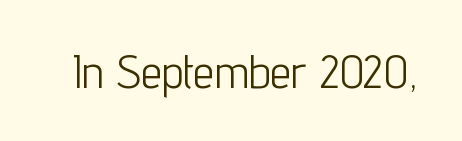
Weight class: somewhere from thin through regular. Italic: no, the glyphs are upright roman. Nobody touched the tracking dial on this one. Are there feet on the stems? There aren't — it's a sans. Letters rest on an invisible, unmarked baseline. You could not count columns in this text — the font is proportionally spaced.
